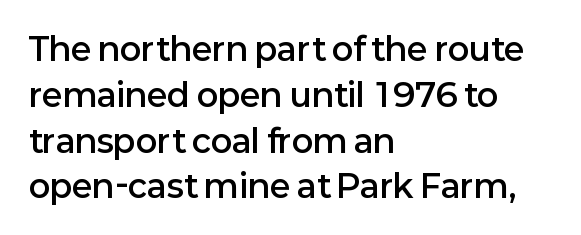
Q: Is the text bold? A: Semi-bold.
Q: Is the text italic (slanted)? A: No, it is upright.
Q: Is the typeface a serif or a sans-serif typeface? A: Sans-serif.
Q: Is the text underlined? A: No.
Q: How is the paragraph aligned? A: Left-aligned.
Q: Is the spacing between letters normal or unusually wide? A: Normal.
Q: Is the spacing between lines tight, normal or loose? A: Normal.
Q: Width (condensed, normal, or wide)? A: Normal.
Q: Stroke contrast? A: Low.
Q: x-height? A: Medium.
Q: Monospaced? A: No.
